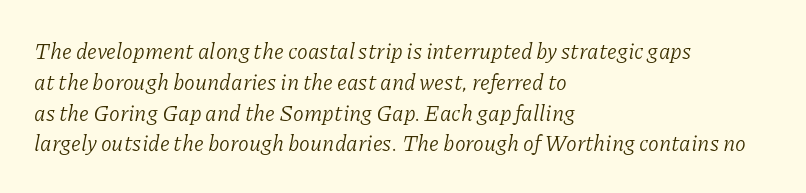
Q: Is the text bold? A: No.
Q: Is the text italic (slanted)? A: Yes, it leans right by about 11 degrees.
Q: Is the text underlined? A: No.
Q: How is the paragraph aligned? A: Left-aligned.
Q: Is the spacing between letters normal or unusually wide? A: Normal.
Q: Is the spacing between lines tight, normal or loose? A: Normal.
